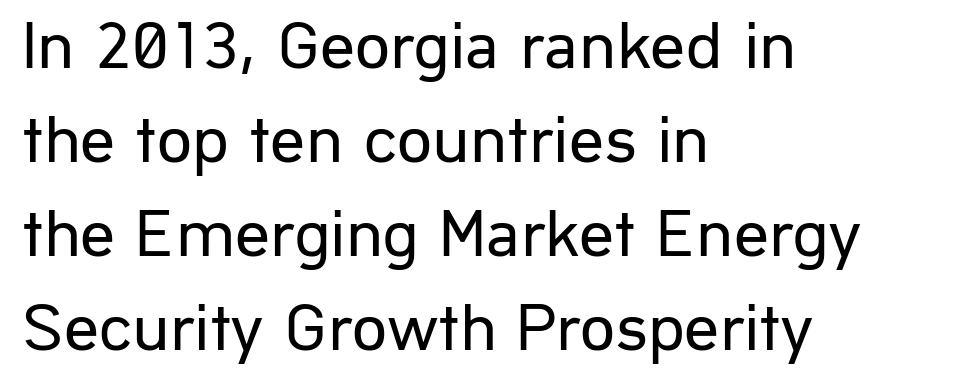
{"serif": "no", "italic": "no", "bold": "no", "weight": "regular", "width": "normal", "stroke_contrast": "low", "x_height": "medium", "monospaced": "no", "underline": "no", "align": "left", "line_spacing": "normal", "line_spacing_ratio": 1.36, "letter_spacing": "normal", "letter_spacing_em": 0.0, "glyph_px": 69}
